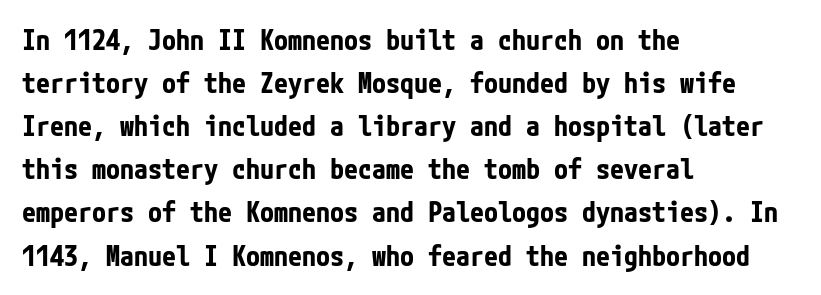
Thick stems and heavy bowls — unmistakably bold. This sample is left-justified, so line endings fall wherever the words run out. You can tell from the bare stems that sans-serif type was used. Descender tails drop into unmarked territory. The specimen reads as upright at a glance. Each new line begins a customary step beneath the previous one.
